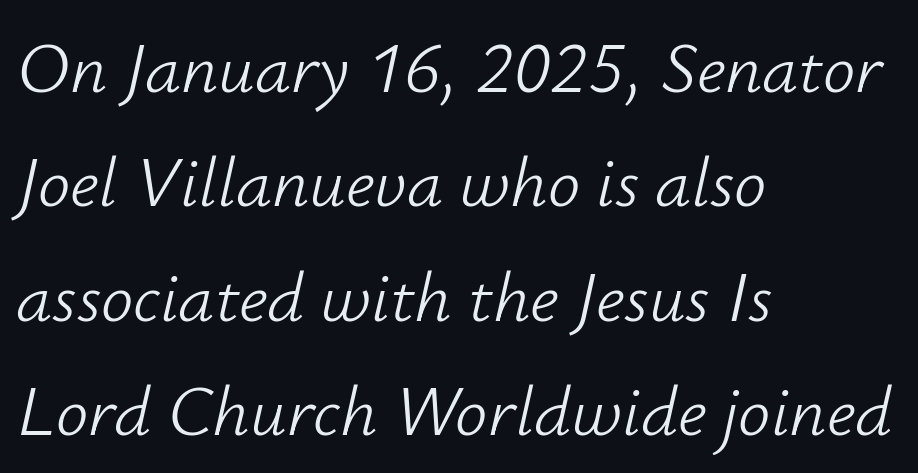
The image shows 72 px light type, italic (leaning right); set left-aligned, normal line spacing (1.59x), normal letter spacing, not underlined; low stroke contrast and a small x-height.
